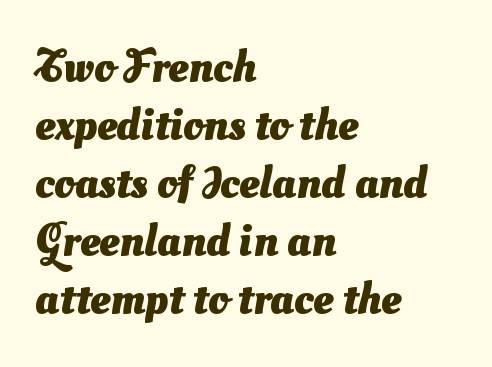
Q: Is the text bold? A: Yes.
Q: Is the typeface a serif or a sans-serif typeface? A: Sans-serif.
Q: Is the text underlined? A: No.
Q: How is the paragraph aligned? A: Left-aligned.
Q: Is the spacing between letters normal or unusually wide? A: Normal.
Q: Is the spacing between lines tight, normal or loose? A: Normal.
Q: Width (condensed, normal, or wide)? A: Normal.
Q: Stroke contrast? A: Medium.
Q: x-height? A: Small.
Q: Monospaced? A: No.
